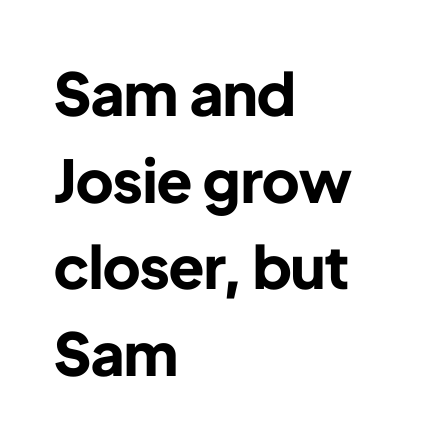
Q: Is the text bold? A: Yes.
Q: Is the text italic (slanted)? A: No, it is upright.
Q: Is the typeface a serif or a sans-serif typeface? A: Sans-serif.
Q: Is the text underlined? A: No.
Q: How is the paragraph aligned? A: Left-aligned.
Q: Is the spacing between letters normal or unusually wide? A: Normal.
Q: Is the spacing between lines tight, normal or loose? A: Normal.
Q: Width (condensed, normal, or wide)? A: Normal.
Q: Stroke contrast? A: Low.
Q: x-height? A: Medium.
Q: Monospaced? A: No.
